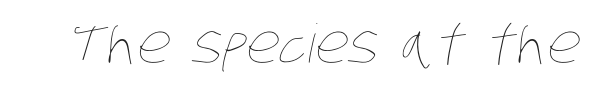
Between one letter and the next there's only the usual sliver of space. Unbolded letterforms with no extra heft. The face used here is proportionally spaced, like ordinary book or web type. Anything drawn beneath the words? Only blank space.
